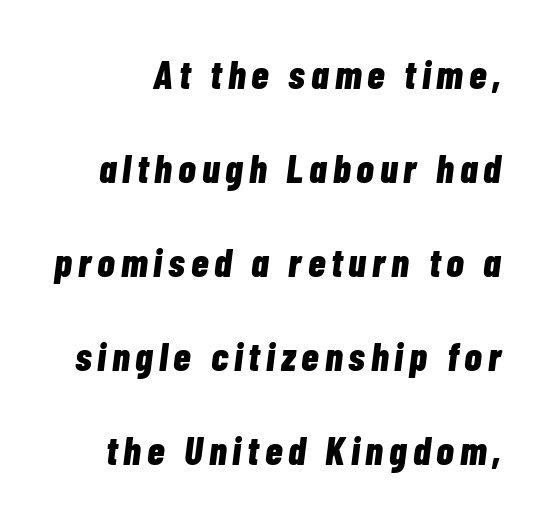
Q: Is the text bold? A: Yes.
Q: Is the text italic (slanted)? A: Yes, it leans right by about 7 degrees.
Q: Is the text underlined? A: No.
Q: Is the spacing between lines tight, normal or loose? A: Loose.
Q: Width (condensed, normal, or wide)? A: Condensed.
Q: Stroke contrast? A: Low.
Q: x-height? A: Medium.
Q: Monospaced? A: No.
